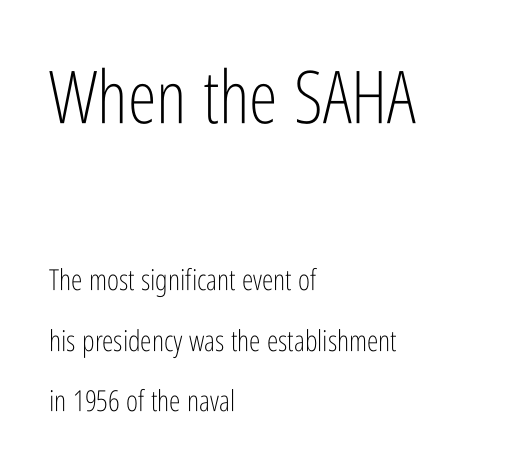
The image shows 73 px light, condensed sans-serif type, upright; set left-aligned, loose line spacing (2.1x), normal letter spacing, not underlined; the first (top) block is 2.52x larger; low stroke contrast and a medium x-height.
